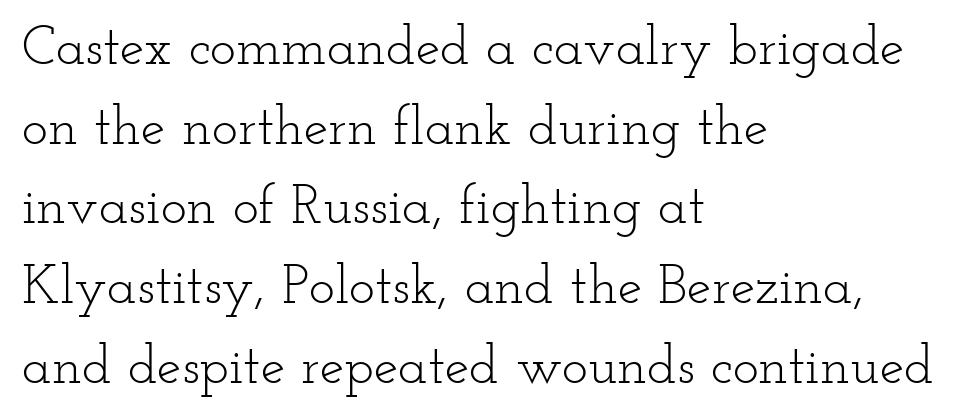
{"serif": "yes", "italic": "no", "bold": "no", "weight": "light", "width": "wide", "stroke_contrast": "low", "x_height": "small", "monospaced": "no", "underline": "no", "align": "left", "line_spacing": "normal", "line_spacing_ratio": 1.45, "letter_spacing": "normal", "letter_spacing_em": 0.0, "glyph_px": 55}
